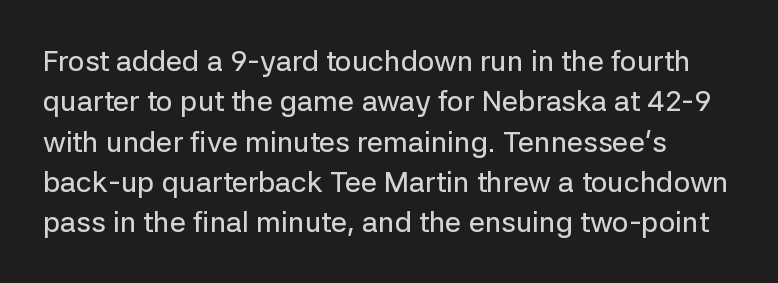
The letters advance in unequal steps, a hallmark of proportional type. Students, observe: this is what conventionally led text looks like. Classification — sans serif. Students, note that the glyphs here touch the page at normal intervals. The words here are not underlined. Designer's note — italics off, roman on.
